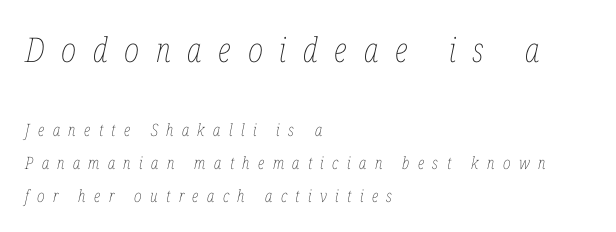
Q: Is the text bold? A: No.
Q: Is the text italic (slanted)? A: Yes, it leans right by about 12 degrees.
Q: Is the text underlined? A: No.
Q: How is the paragraph aligned? A: Left-aligned.
Q: Is the spacing between letters normal or unusually wide? A: Unusually wide.
Q: Is the spacing between lines tight, normal or loose? A: Loose.
Q: Which block of text is set in a larger size, the first (top) or the second (bottom)? A: The first (top) one.
Q: Width (condensed, normal, or wide)? A: Condensed.
Q: Stroke contrast? A: Low.
Q: x-height? A: Medium.
Q: Monospaced? A: No.
